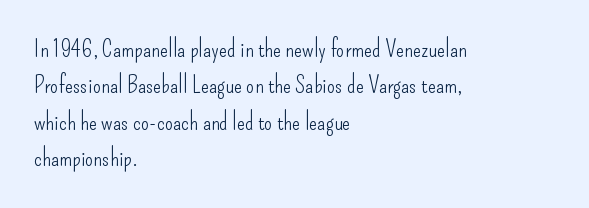
The foot of each line stays bare and open. These lines stack with their left ends in a neat column. Italic: no, the glyphs are upright roman. These lines sit exactly where default settings would place them.
